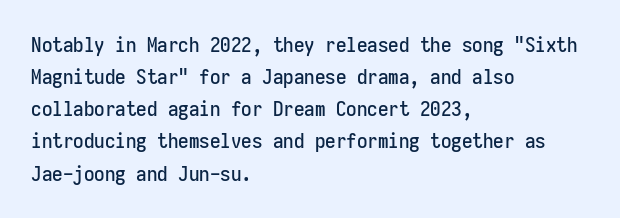
Q: Is the text italic (slanted)? A: No, it is upright.
Q: Is the text underlined? A: No.
Q: How is the paragraph aligned? A: Left-aligned.
Q: Is the spacing between letters normal or unusually wide? A: Normal.
Q: Is the spacing between lines tight, normal or loose? A: Normal.
